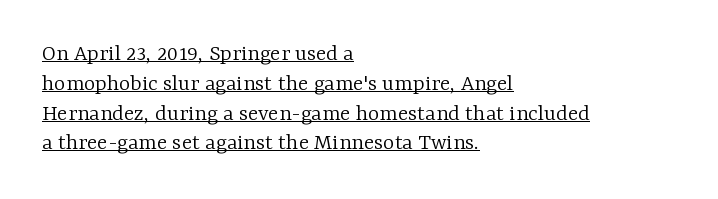
{"italic": "no", "bold": "no", "underline": "yes", "align": "left", "line_spacing_ratio": 1.24, "letter_spacing": "normal", "letter_spacing_em": 0.0, "glyph_px": 24}
